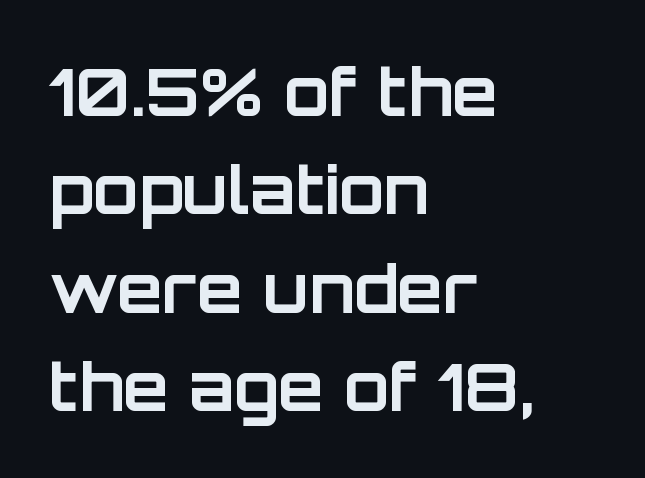
Type style note: lacks serifs. A bare baseline throughout the passage. How heavy is the stroke? Heavy — this is a bold. This sample has the flowing, uneven cadence of proportional lettering.
